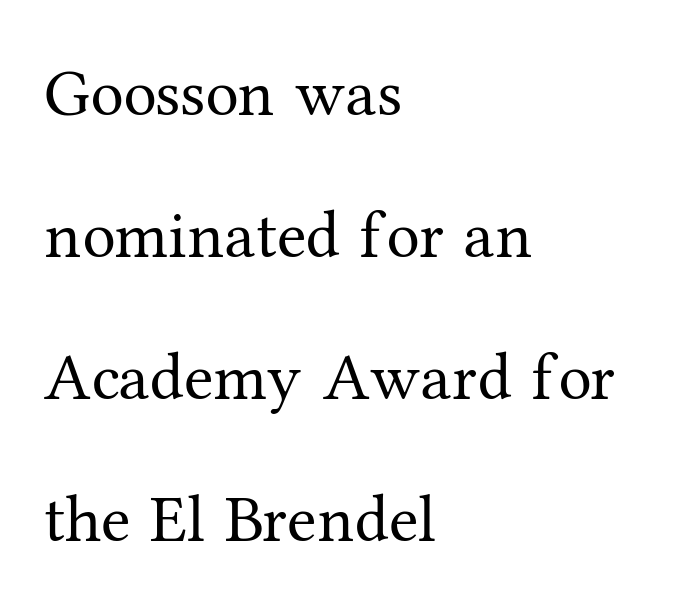
The image shows 67 px regular-weight serif type, upright; set left-aligned, loose line spacing (2.12x), normal letter spacing, not underlined; medium stroke contrast and a medium x-height.
